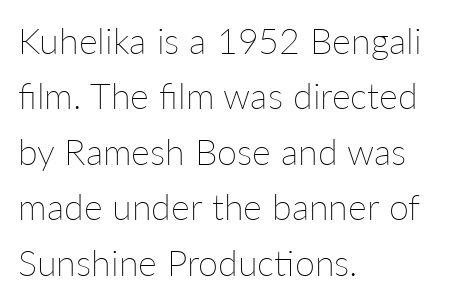
Q: Is the text bold? A: No.
Q: Is the text italic (slanted)? A: No, it is upright.
Q: Is the text underlined? A: No.
Q: How is the paragraph aligned? A: Left-aligned.
Q: Is the spacing between letters normal or unusually wide? A: Normal.
Q: Is the spacing between lines tight, normal or loose? A: Normal.
Q: Width (condensed, normal, or wide)? A: Normal.
Q: Stroke contrast? A: Low.
Q: x-height? A: Medium.
Q: Monospaced? A: No.
